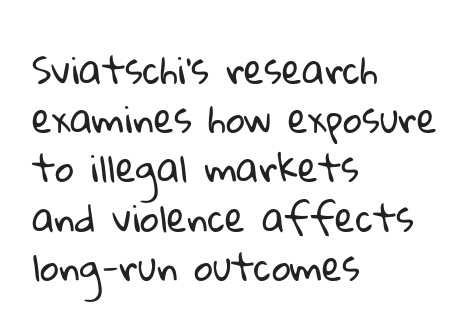
Q: Is the text bold? A: No.
Q: Is the typeface a serif or a sans-serif typeface? A: Sans-serif.
Q: Is the text underlined? A: No.
Q: How is the paragraph aligned? A: Left-aligned.
Q: Is the spacing between letters normal or unusually wide? A: Normal.
Q: Is the spacing between lines tight, normal or loose? A: Normal.
Q: Width (condensed, normal, or wide)? A: Normal.
Q: Stroke contrast? A: Low.
Q: x-height? A: Medium.
Q: Monospaced? A: No.
